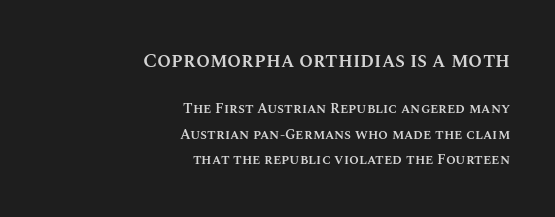
{"italic": "no", "bold": "semi", "underline": "no", "align": "right", "line_spacing_ratio": 1.84, "letter_spacing": "normal", "letter_spacing_em": 0.0, "larger_block": "first", "size_ratio": 1.43, "glyph_px": 20}
